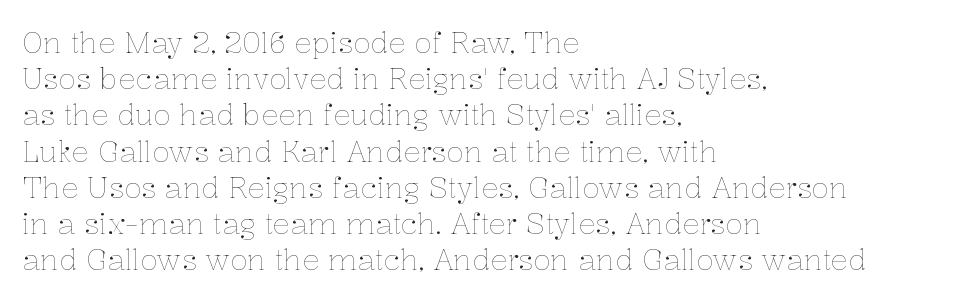
Q: Is the text bold? A: No.
Q: Is the text italic (slanted)? A: No, it is upright.
Q: Is the text underlined? A: No.
Q: How is the paragraph aligned? A: Left-aligned.
Q: Is the spacing between letters normal or unusually wide? A: Normal.
Q: Is the spacing between lines tight, normal or loose? A: Normal.
Q: Width (condensed, normal, or wide)? A: Normal.
Q: Stroke contrast? A: Low.
Q: x-height? A: Medium.
Q: Monospaced? A: No.
